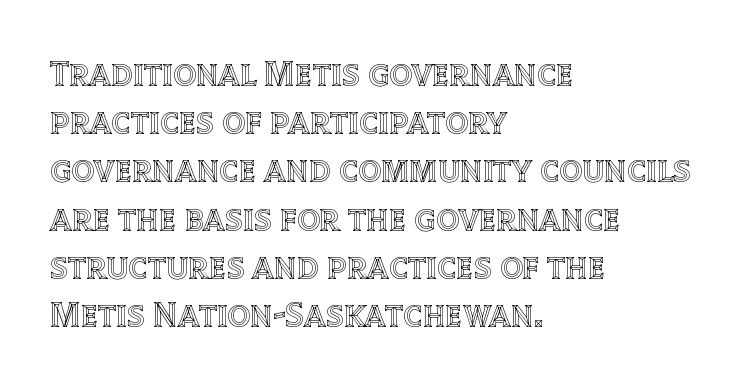
{"italic": "no", "width": "normal", "x_height": "large", "monospaced": "no", "underline": "no", "align": "left", "line_spacing": "normal", "line_spacing_ratio": 1.34, "letter_spacing": "normal", "letter_spacing_em": 0.0, "glyph_px": 36}
